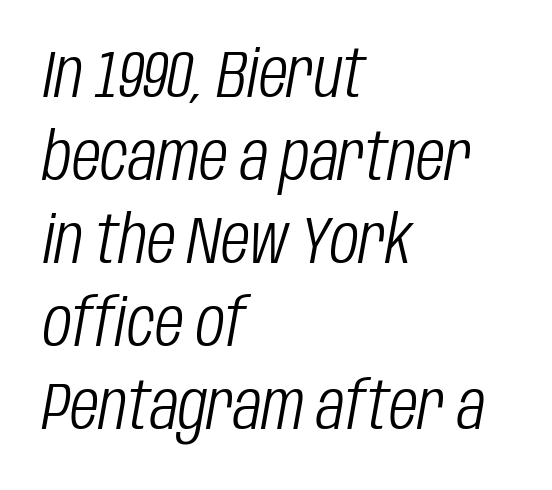
The image shows 67 px light, condensed type, italic (leaning right); set left-aligned, line spacing 1.24x, normal letter spacing, not underlined; low stroke contrast and a large x-height.
